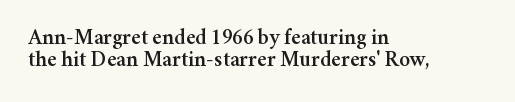
Decoration check: the copy has no underline. The letters stand straight up with perfectly vertical stems. All the whitespace from short lines collects on the right. This sample uses plain, unmodified letter spacing. Tightly led — the rows are bunched.
